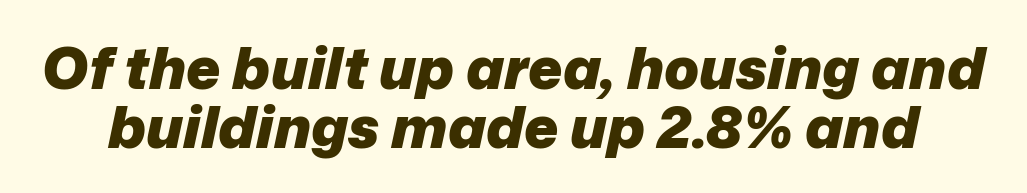
Q: Is the text bold? A: Yes.
Q: Is the text italic (slanted)? A: Yes, it leans right by about 12 degrees.
Q: Is the text underlined? A: No.
Q: Is the spacing between letters normal or unusually wide? A: Normal.
Q: Is the spacing between lines tight, normal or loose? A: Tight.
Q: Width (condensed, normal, or wide)? A: Normal.
Q: Stroke contrast? A: Low.
Q: x-height? A: Medium.
Q: Monospaced? A: No.
